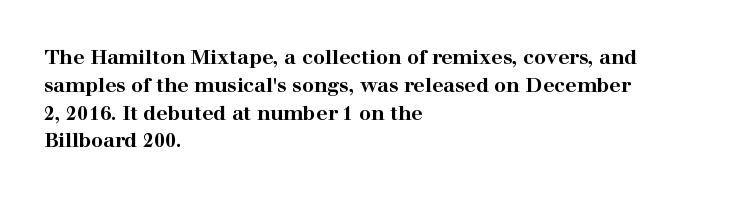
Is there any slant? The stems are plumb. Notice how thick the strokes are: this is what a full bold looks like. The vertical gap from one line to the next is medium. Leftover space on each line is placed entirely after the last word. The zone under the glyphs is completely vacant.
